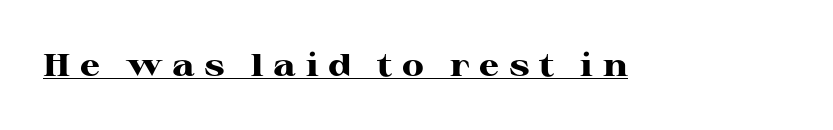
Every character sits straight up, as roman type does. The face used here is proportionally spaced, like ordinary book or web type. The typesetter has applied underlining to the passage shown. The tracking jumps out immediately: characters are airy and widely separated.
